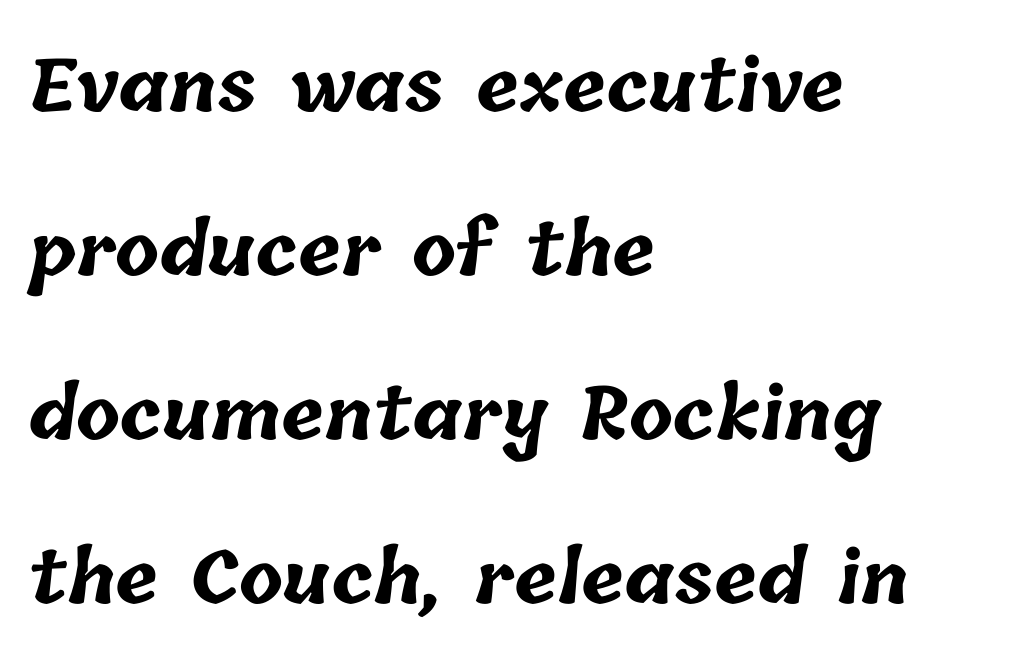
{"bold": "yes", "weight": "bold", "width": "normal", "stroke_contrast": "low", "x_height": "medium", "monospaced": "no", "underline": "no", "align": "left", "line_spacing": "loose", "line_spacing_ratio": 2.28, "letter_spacing": "normal", "letter_spacing_em": 0.0, "glyph_px": 72}
